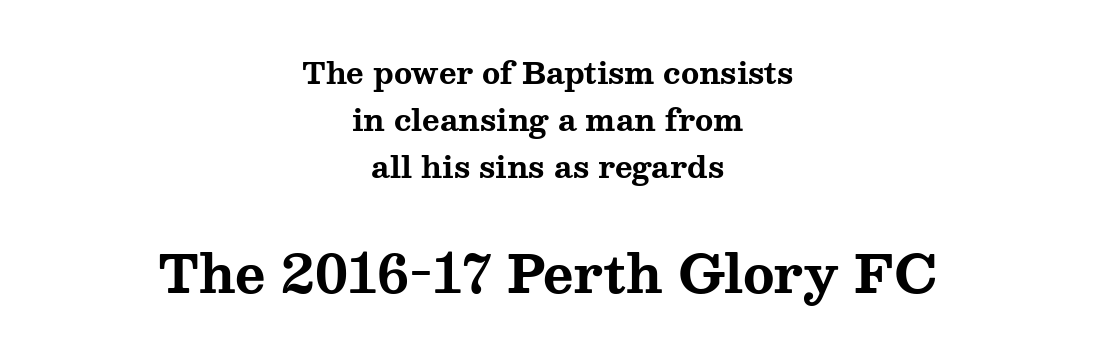
Q: Is the text bold? A: Yes.
Q: Is the text italic (slanted)? A: No, it is upright.
Q: Is the typeface a serif or a sans-serif typeface? A: Serif.
Q: Is the text underlined? A: No.
Q: How is the paragraph aligned? A: Centered.
Q: Is the spacing between letters normal or unusually wide? A: Normal.
Q: Is the spacing between lines tight, normal or loose? A: Normal.
Q: Which block of text is set in a larger size, the first (top) or the second (bottom)? A: The second (bottom) one.
Q: Width (condensed, normal, or wide)? A: Wide.
Q: Stroke contrast? A: Medium.
Q: x-height? A: Medium.
Q: Monospaced? A: No.
